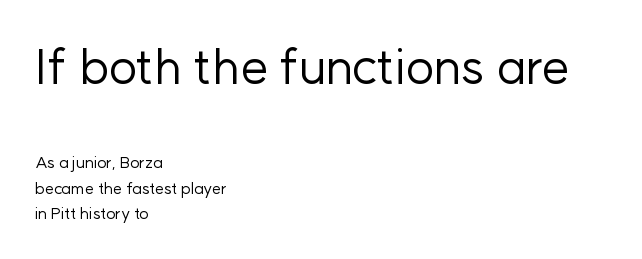
Q: Is the text bold? A: No.
Q: Is the text italic (slanted)? A: No, it is upright.
Q: Is the typeface a serif or a sans-serif typeface? A: Sans-serif.
Q: Is the text underlined? A: No.
Q: How is the paragraph aligned? A: Left-aligned.
Q: Is the spacing between letters normal or unusually wide? A: Normal.
Q: Is the spacing between lines tight, normal or loose? A: Normal.
Q: Which block of text is set in a larger size, the first (top) or the second (bottom)? A: The first (top) one.
Q: Width (condensed, normal, or wide)? A: Normal.
Q: Stroke contrast? A: Low.
Q: x-height? A: Medium.
Q: Monospaced? A: No.
